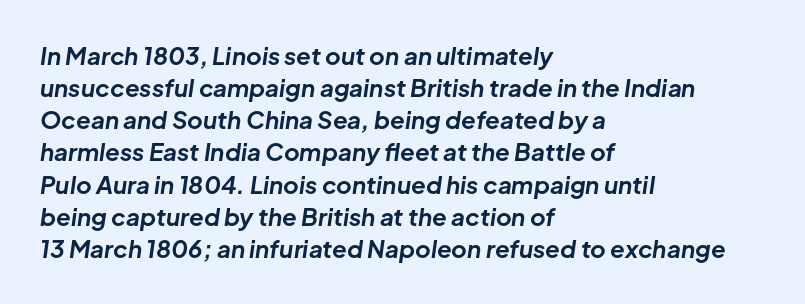
{"italic": "yes", "lean": "right", "slant_degrees": 8, "bold": "yes", "underline": "no", "align": "left", "line_spacing": "normal", "line_spacing_ratio": 1.34, "letter_spacing": "normal", "letter_spacing_em": 0.0, "glyph_px": 24}
